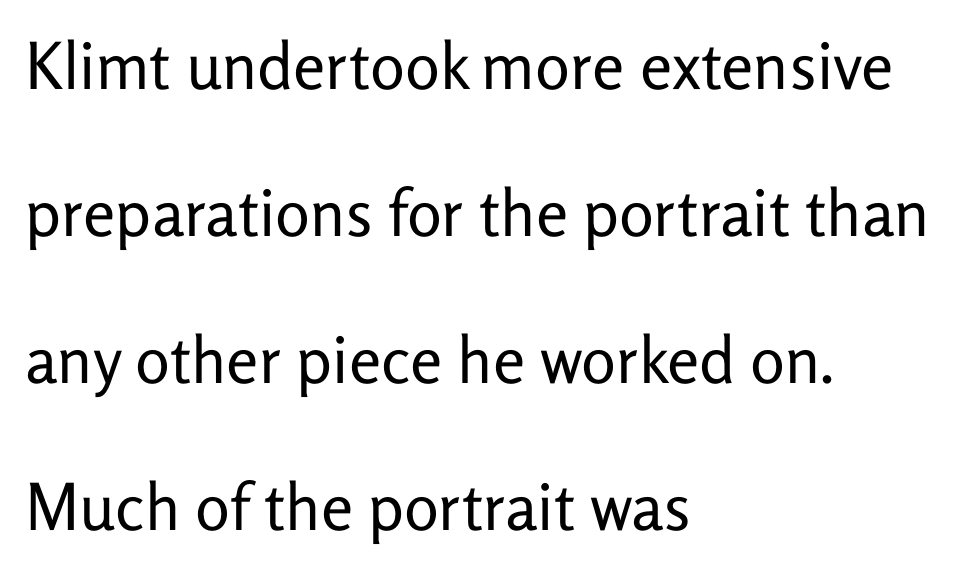
{"serif": "no", "italic": "no", "bold": "no", "weight": "regular", "width": "normal", "stroke_contrast": "low", "x_height": "medium", "monospaced": "no", "underline": "no", "align": "left", "line_spacing": "loose", "line_spacing_ratio": 2.26, "letter_spacing": "normal", "letter_spacing_em": 0.0, "glyph_px": 65}
